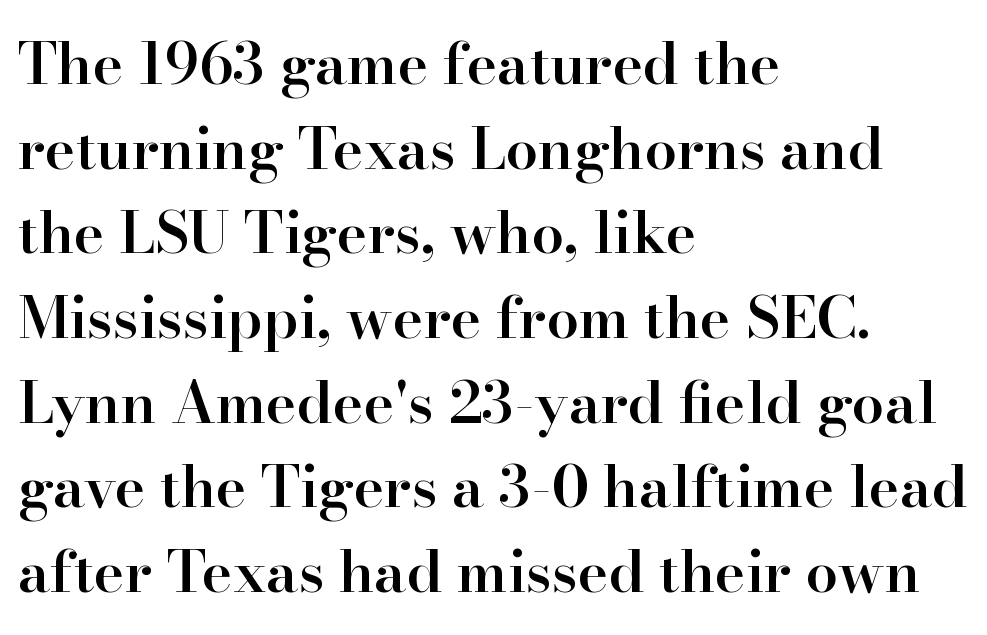
The lines are quadded left. The axis of the letterforms is exactly vertical. Honestly, the row spacing looks completely unremarkable. This sample has the flowing, uneven cadence of proportional lettering.
